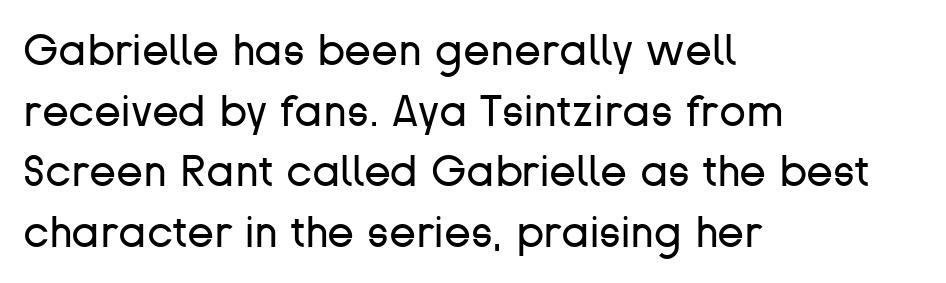
Q: Is the text bold? A: No.
Q: Is the text italic (slanted)? A: No, it is upright.
Q: Is the typeface a serif or a sans-serif typeface? A: Sans-serif.
Q: Is the text underlined? A: No.
Q: How is the paragraph aligned? A: Left-aligned.
Q: Is the spacing between letters normal or unusually wide? A: Normal.
Q: Is the spacing between lines tight, normal or loose? A: Normal.
Q: Width (condensed, normal, or wide)? A: Normal.
Q: Stroke contrast? A: Low.
Q: x-height? A: Medium.
Q: Monospaced? A: No.
